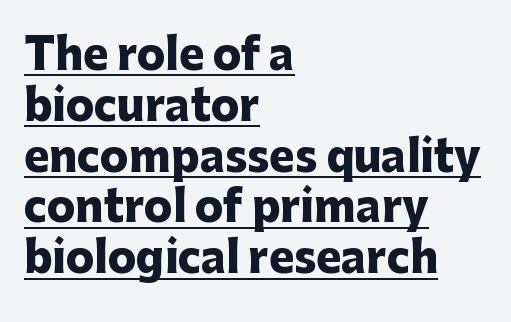
Tracking value appears to be zero — textbook default spacing. A typesetter would call this proportional, since set widths differ per character. The rendering anchors every line to the left-hand side. Its strokes are broad and dark, the hallmark of bold type. This sample uses an upright cut, with every glyph sitting square on the baseline.
